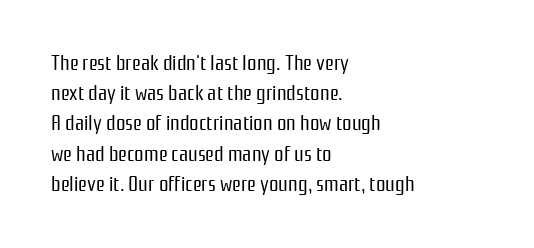
Q: Is the text bold? A: No.
Q: Is the text italic (slanted)? A: No, it is upright.
Q: Is the text underlined? A: No.
Q: How is the paragraph aligned? A: Left-aligned.
Q: Is the spacing between letters normal or unusually wide? A: Normal.
Q: Is the spacing between lines tight, normal or loose? A: Normal.
